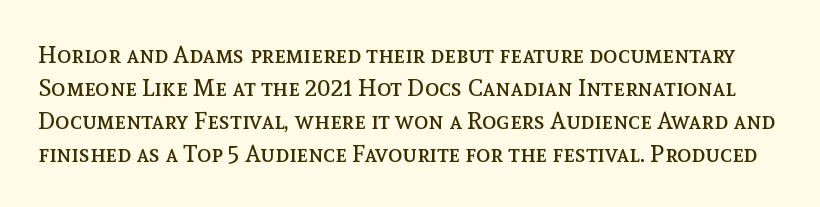
Q: Is the text bold? A: No.
Q: Is the text italic (slanted)? A: No, it is upright.
Q: Is the text underlined? A: No.
Q: Is the spacing between letters normal or unusually wide? A: Normal.
Q: Is the spacing between lines tight, normal or loose? A: Normal.
